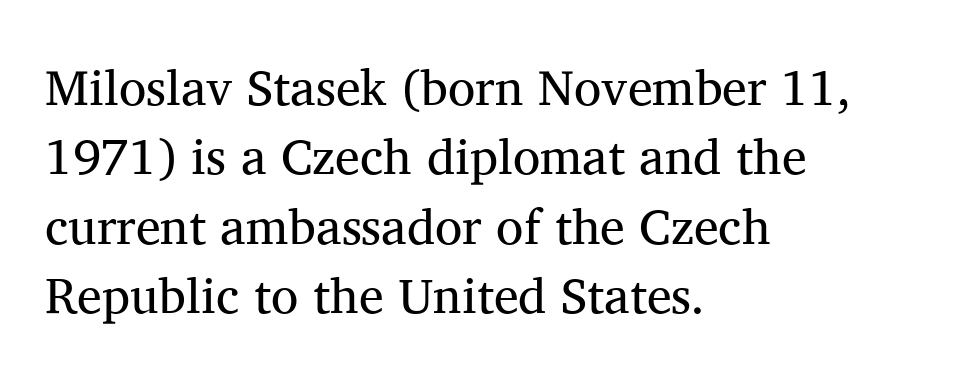
Q: Is the text bold? A: No.
Q: Is the text italic (slanted)? A: No, it is upright.
Q: Is the typeface a serif or a sans-serif typeface? A: Serif.
Q: Is the text underlined? A: No.
Q: How is the paragraph aligned? A: Left-aligned.
Q: Is the spacing between letters normal or unusually wide? A: Normal.
Q: Is the spacing between lines tight, normal or loose? A: Normal.
Q: Width (condensed, normal, or wide)? A: Normal.
Q: Stroke contrast? A: Medium.
Q: x-height? A: Medium.
Q: Monospaced? A: No.
